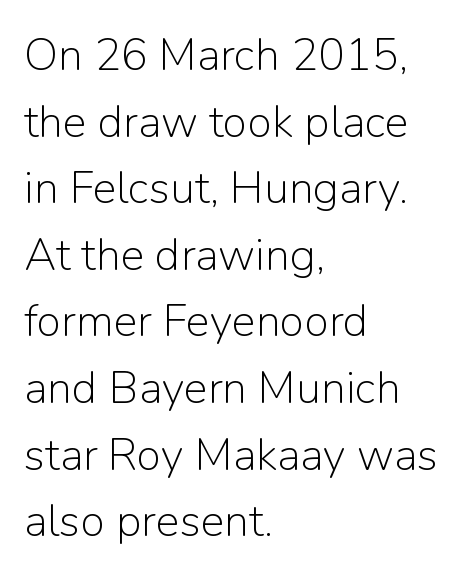
Q: Is the text bold? A: No.
Q: Is the text italic (slanted)? A: No, it is upright.
Q: Is the typeface a serif or a sans-serif typeface? A: Sans-serif.
Q: Is the text underlined? A: No.
Q: How is the paragraph aligned? A: Left-aligned.
Q: Is the spacing between letters normal or unusually wide? A: Normal.
Q: Is the spacing between lines tight, normal or loose? A: Normal.
Q: Width (condensed, normal, or wide)? A: Normal.
Q: Stroke contrast? A: Low.
Q: x-height? A: Medium.
Q: Monospaced? A: No.
